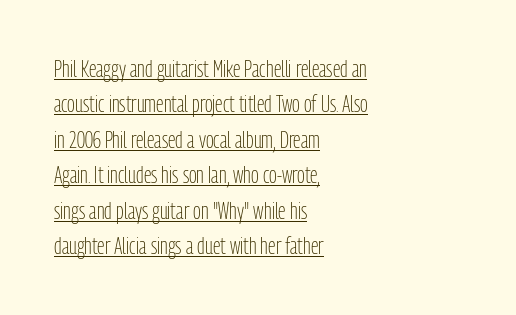
Line beginnings align vertically; line endings do not. What's the leading like? Ordinary, nothing unusual. No letter is thick-stroked: the sample isn't bold. Quick note: not italic, upright. You can see a thin bar hugging the bottom of the glyphs. Compared with typical body copy, the letter spacing here is the same.
